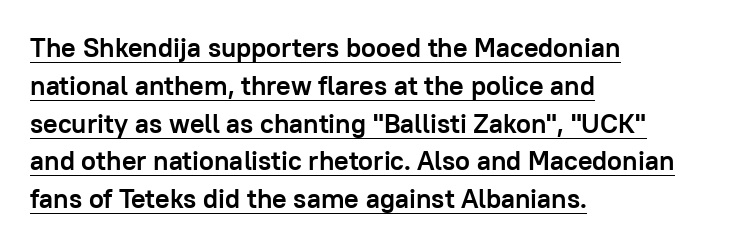
{"italic": "no", "bold": "yes", "underline": "yes", "align": "left", "line_spacing": "normal", "line_spacing_ratio": 1.4, "letter_spacing": "normal", "letter_spacing_em": 0.0, "glyph_px": 27}
